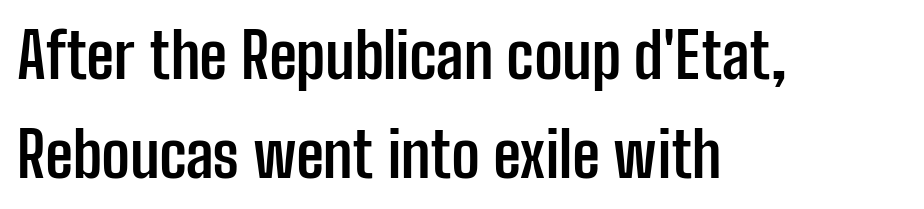
The image shows 63 px semibold, condensed sans-serif type, upright; set left-aligned, normal line spacing (1.57x), normal letter spacing, not underlined; low stroke contrast and a medium x-height.
